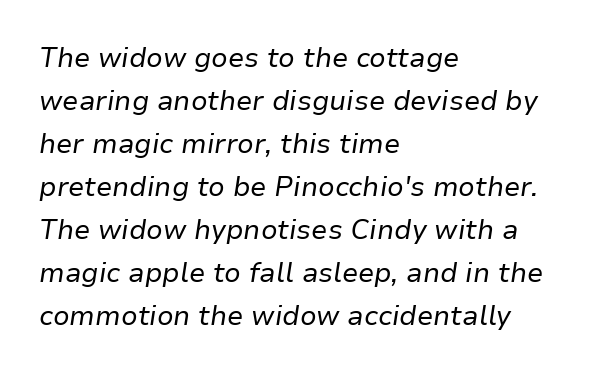
Q: Is the text bold? A: No.
Q: Is the text italic (slanted)? A: Yes, it leans right by about 9 degrees.
Q: Is the text underlined? A: No.
Q: How is the paragraph aligned? A: Left-aligned.
Q: Is the spacing between letters normal or unusually wide? A: Normal.
Q: Is the spacing between lines tight, normal or loose? A: Normal.
